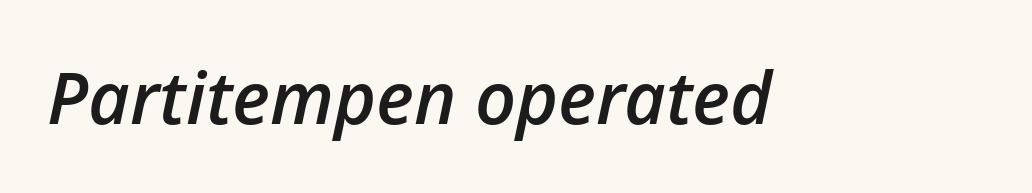
{"italic": "yes", "lean": "right", "slant_degrees": 12, "bold": "semi", "weight": "semibold", "width": "normal", "stroke_contrast": "low", "x_height": "medium", "monospaced": "no", "underline": "no", "letter_spacing": "normal", "letter_spacing_em": 0.0, "glyph_px": 72}
